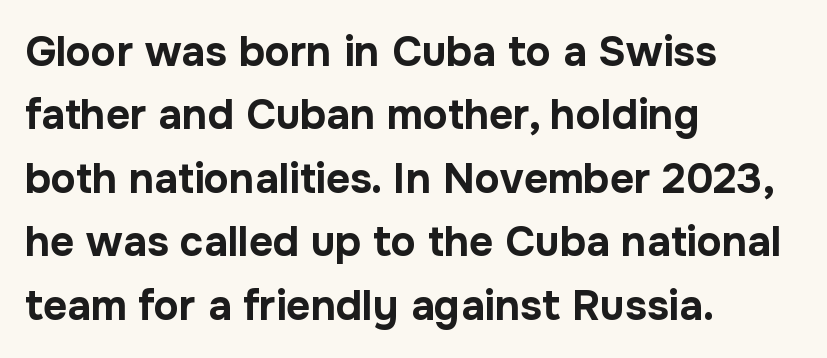
Q: Is the text bold? A: Yes.
Q: Is the text italic (slanted)? A: No, it is upright.
Q: Is the typeface a serif or a sans-serif typeface? A: Sans-serif.
Q: Is the text underlined? A: No.
Q: How is the paragraph aligned? A: Left-aligned.
Q: Is the spacing between letters normal or unusually wide? A: Normal.
Q: Is the spacing between lines tight, normal or loose? A: Normal.
Q: Width (condensed, normal, or wide)? A: Normal.
Q: Stroke contrast? A: Low.
Q: x-height? A: Medium.
Q: Monospaced? A: No.
